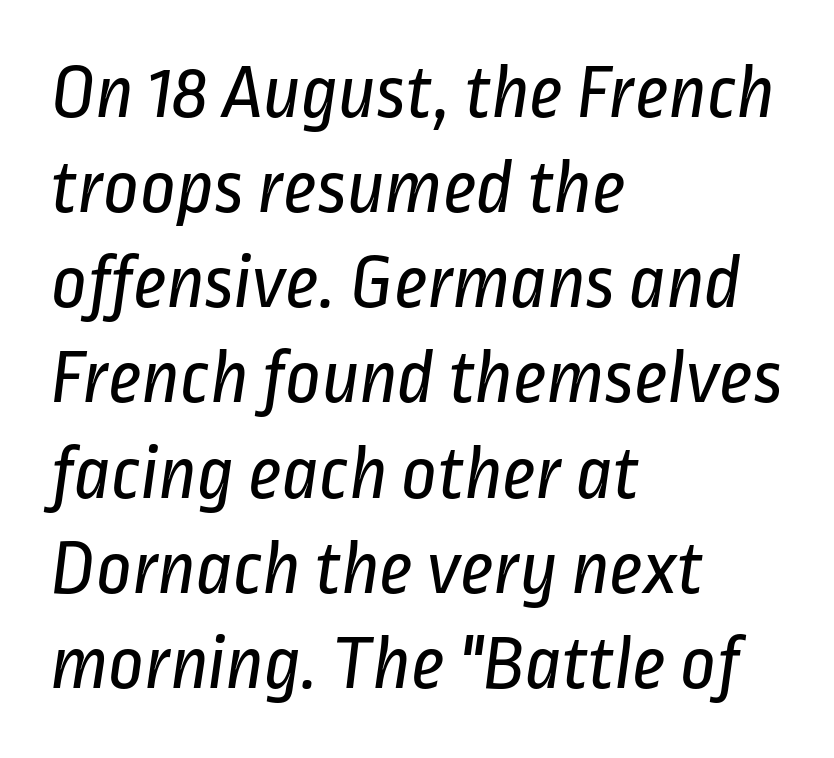
The image shows 78 px regular-weight, condensed sans-serif type; set left-aligned, line spacing 1.22x, normal letter spacing, not underlined; low stroke contrast and a medium x-height.
